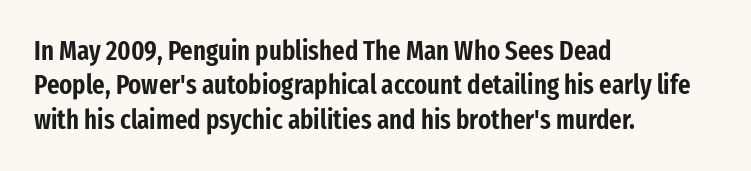
{"italic": "no", "underline": "no", "align": "left", "line_spacing": "normal", "line_spacing_ratio": 1.27, "letter_spacing": "normal", "letter_spacing_em": 0.0, "glyph_px": 27}
